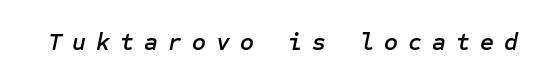
The image shows 24 px text type, italic (leaning right); set unusually wide letter spacing (+0.42 em), not underlined.
